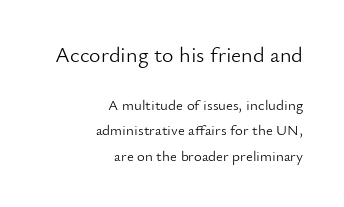
Any mark beneath the type? The region is blank. Short note: letters normally spaced. The specimen reads as upright at a glance. The line-height multiplier appears to be the usual default. Look at the glyph heights: the upper group is clearly the bigger setting.
